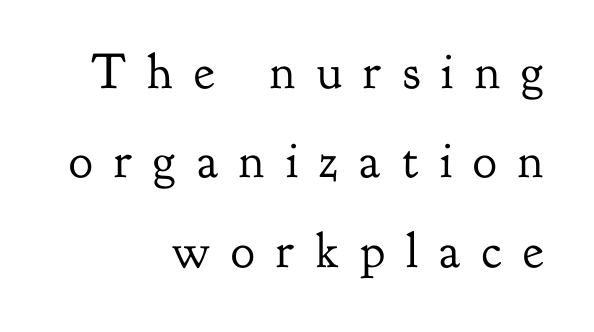
The face used here is proportionally spaced, like ordinary book or web type. Loose tracking; the words dissolve into strings of separated letters. Short and long lines alike share a common ending point at right. Unmarked baselines from the first word to the last. The letters stand upright; this is a roman face.
